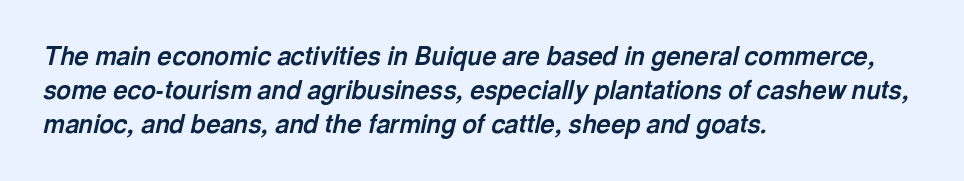
{"italic": "yes", "lean": "right", "slant_degrees": 13, "bold": "yes", "underline": "no", "align": "left", "line_spacing": "normal", "line_spacing_ratio": 1.37, "letter_spacing": "normal", "letter_spacing_em": 0.0, "glyph_px": 25}
